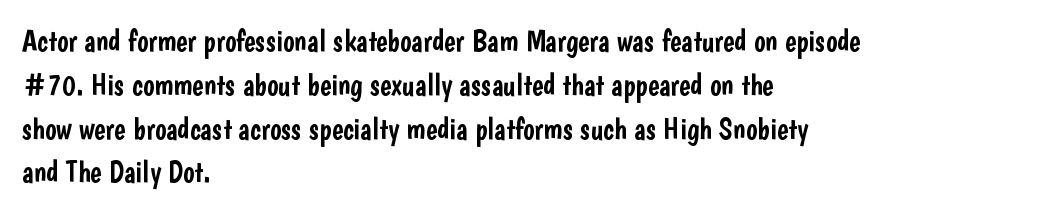
Is this a sans? Yes — the strokes have no serifs. The words here are not underlined. A typesetter would call this leading conventional body-copy spacing. This is roman type, the default non-slanted kind.
